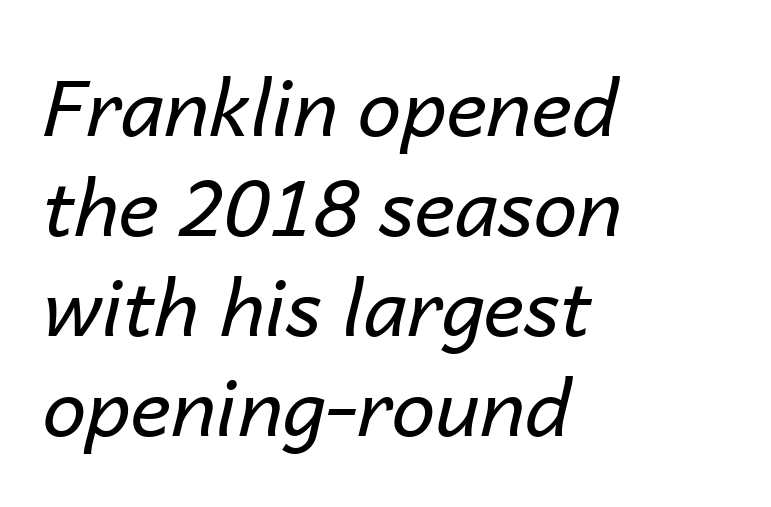
Q: Is the text bold? A: No.
Q: Is the text italic (slanted)? A: Yes, it leans right by about 14 degrees.
Q: Is the text underlined? A: No.
Q: How is the paragraph aligned? A: Left-aligned.
Q: Is the spacing between letters normal or unusually wide? A: Normal.
Q: Is the spacing between lines tight, normal or loose? A: Normal.
Q: Width (condensed, normal, or wide)? A: Normal.
Q: Stroke contrast? A: Low.
Q: x-height? A: Medium.
Q: Monospaced? A: No.
